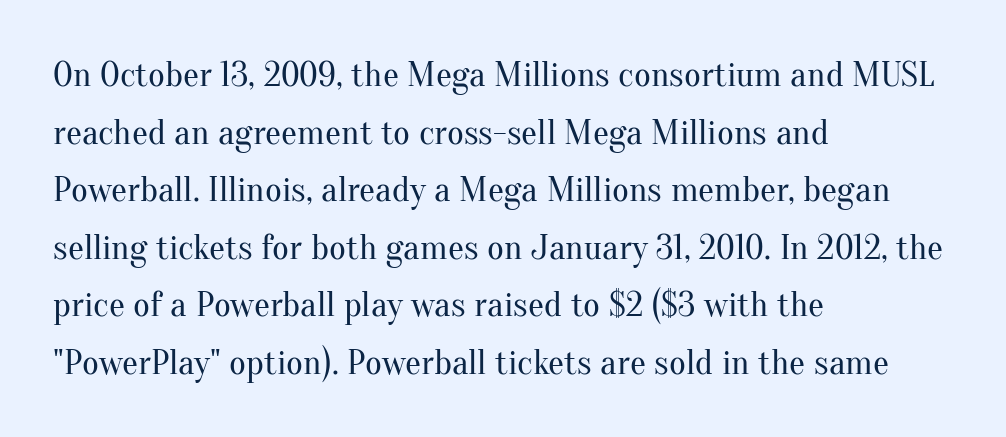
{"serif": "yes", "italic": "no", "bold": "no", "weight": "regular", "width": "normal", "stroke_contrast": "medium", "x_height": "small", "monospaced": "no", "underline": "no", "align": "left", "line_spacing": "normal", "line_spacing_ratio": 1.6, "letter_spacing": "normal", "letter_spacing_em": 0.0, "glyph_px": 36}
